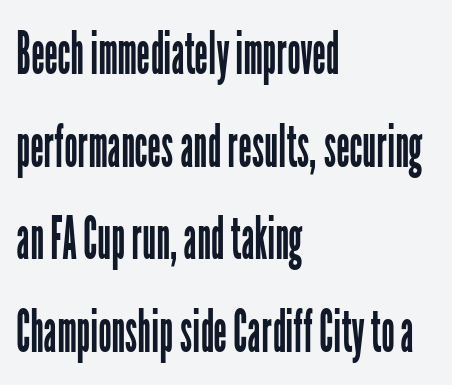
{"serif": "no", "italic": "no", "bold": "no", "weight": "regular", "width": "condensed", "stroke_contrast": "low", "x_height": "medium", "monospaced": "no", "underline": "no", "align": "left", "line_spacing": "normal", "line_spacing_ratio": 1.57, "letter_spacing": "normal", "letter_spacing_em": 0.0, "glyph_px": 59}
